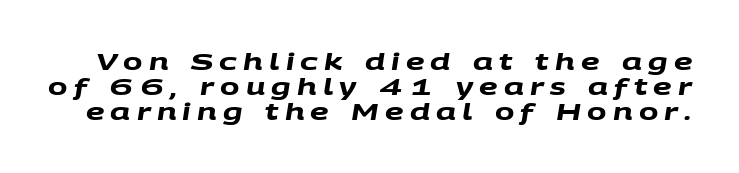
Q: Is the text bold? A: Yes.
Q: Is the text underlined? A: No.
Q: Is the spacing between letters normal or unusually wide? A: Unusually wide.
Q: Is the spacing between lines tight, normal or loose? A: Tight.
